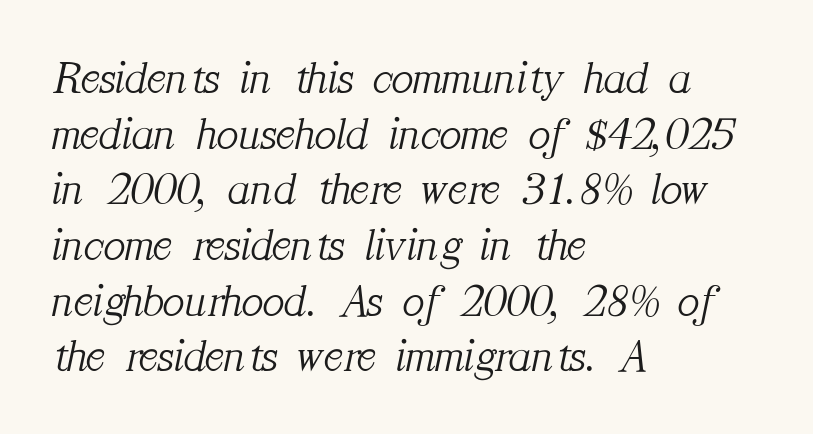
Ink coverage per letter is moderate at most. The rendering uses natural spacing where letterforms have individual widths. In terms of letterspacing, this is plain default setting. All the whitespace from short lines collects on the right. A typesetter would label this face a serif.
